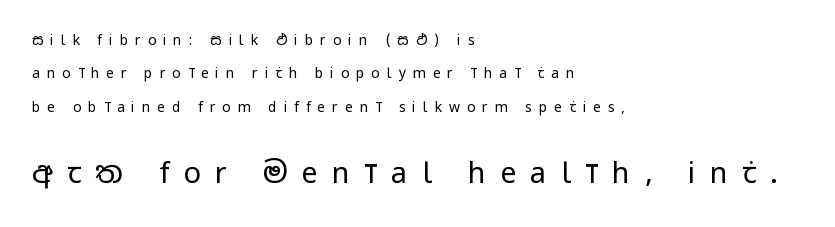
The image shows 29 px regular-weight, condensed sans-serif type, upright; set left-aligned, loose line spacing (2.39x), unusually wide letter spacing (+0.49 em), not underlined; the second (bottom) block is 2.07x larger; low stroke contrast and a large x-height.
